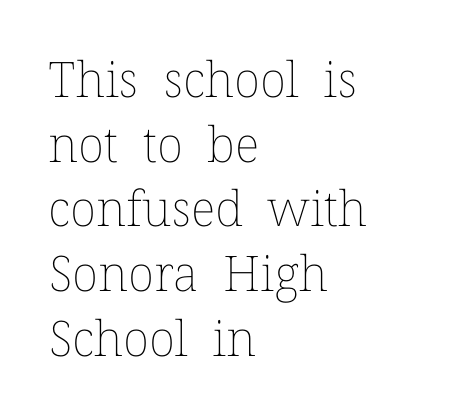
The block of text has a typical density, with ordinary space between rows. In terms of posture, this sample is upright. The face used here is proportionally spaced, like ordinary book or web type. The compositor pushed each line to the left boundary.
